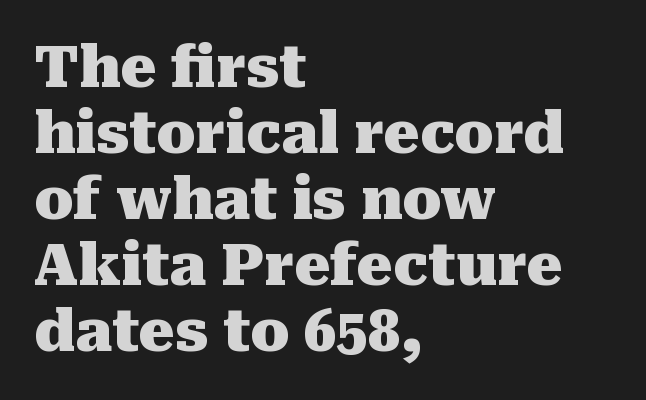
The image shows 57 px heavy serif type, upright; set left-aligned, line spacing 1.16x, normal letter spacing, not underlined; medium stroke contrast and a medium x-height.
